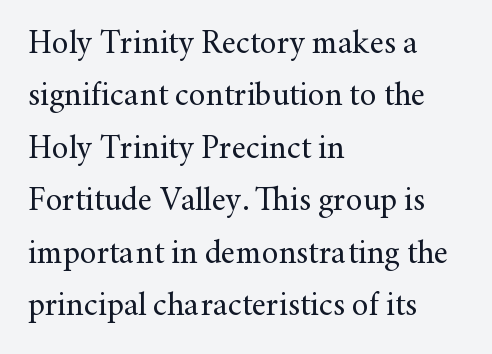
Q: Is the text bold? A: No.
Q: Is the text italic (slanted)? A: No, it is upright.
Q: Is the typeface a serif or a sans-serif typeface? A: Serif.
Q: Is the text underlined? A: No.
Q: How is the paragraph aligned? A: Left-aligned.
Q: Is the spacing between letters normal or unusually wide? A: Normal.
Q: Is the spacing between lines tight, normal or loose? A: Normal.
Q: Width (condensed, normal, or wide)? A: Normal.
Q: Stroke contrast? A: Medium.
Q: x-height? A: Small.
Q: Monospaced? A: No.
